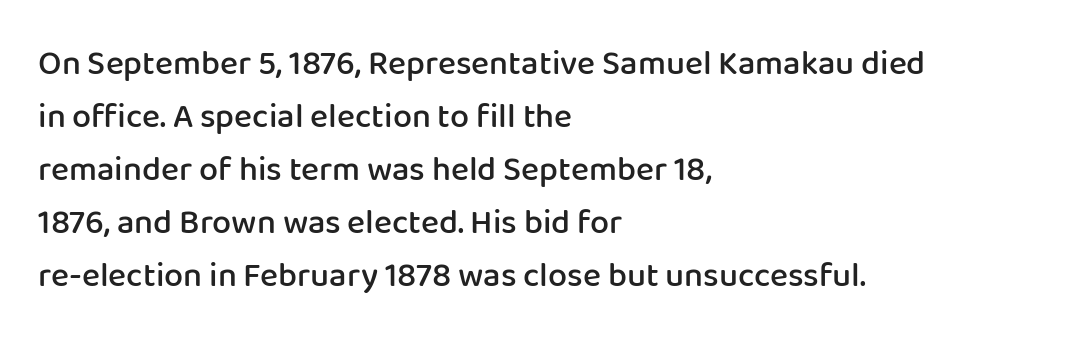
{"serif": "no", "italic": "no", "bold": "semi", "weight": "semibold", "width": "normal", "stroke_contrast": "low", "x_height": "medium", "monospaced": "no", "underline": "no", "align": "left", "line_spacing": "normal", "line_spacing_ratio": 1.56, "letter_spacing": "normal", "letter_spacing_em": 0.0, "glyph_px": 34}
